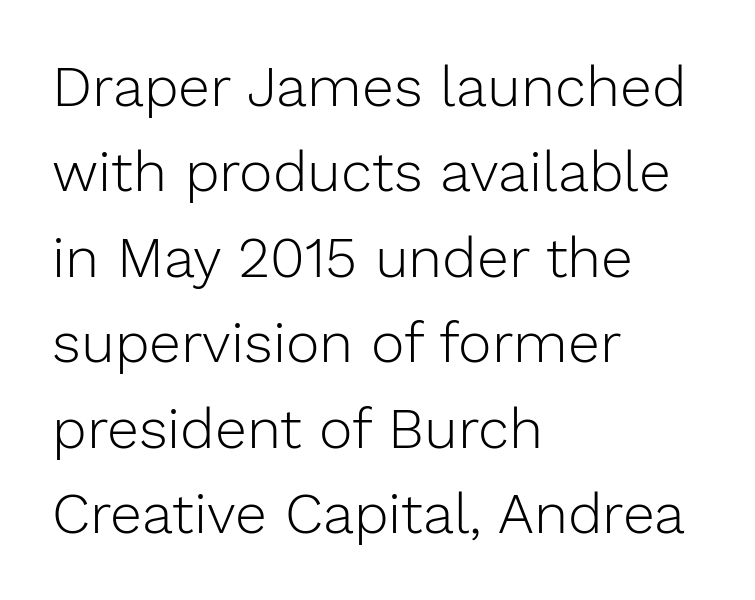
Q: Is the text bold? A: No.
Q: Is the text italic (slanted)? A: No, it is upright.
Q: Is the typeface a serif or a sans-serif typeface? A: Sans-serif.
Q: Is the text underlined? A: No.
Q: How is the paragraph aligned? A: Left-aligned.
Q: Is the spacing between letters normal or unusually wide? A: Normal.
Q: Is the spacing between lines tight, normal or loose? A: Normal.
Q: Width (condensed, normal, or wide)? A: Normal.
Q: Stroke contrast? A: Low.
Q: x-height? A: Medium.
Q: Monospaced? A: No.
